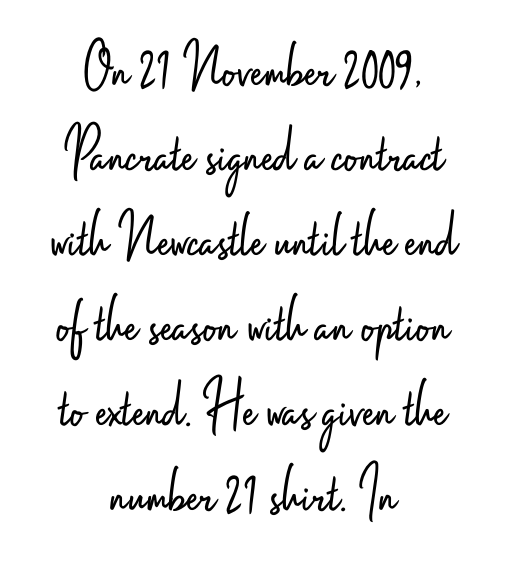
The image shows 67 px light, condensed sans-serif type; set centered, normal line spacing (1.27x), normal letter spacing, not underlined; low stroke contrast and a small x-height.
